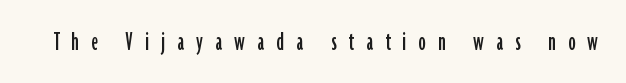
{"serif": "no", "italic": "no", "width": "condensed", "stroke_contrast": "low", "x_height": "medium", "monospaced": "no", "underline": "no", "letter_spacing": "wide", "letter_spacing_em": 0.42, "glyph_px": 29}
